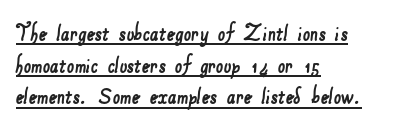
Each line starts at the same left margin while the right side varies. The gaps between neighbouring characters are ordinary and unremarkable. Underlined type.
